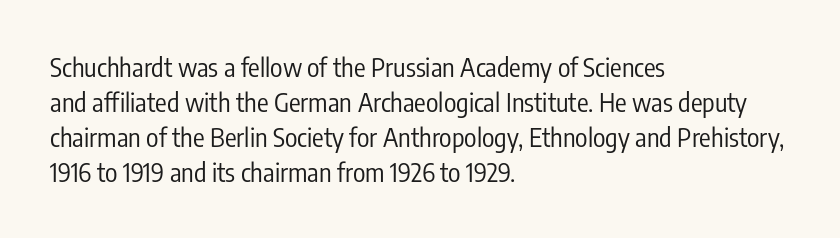
Q: Is the text bold? A: No.
Q: Is the text italic (slanted)? A: No, it is upright.
Q: Is the text underlined? A: No.
Q: How is the paragraph aligned? A: Left-aligned.
Q: Is the spacing between letters normal or unusually wide? A: Normal.
Q: Is the spacing between lines tight, normal or loose? A: Normal.
